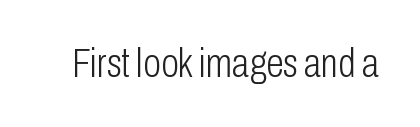
{"serif": "no", "italic": "no", "bold": "no", "weight": "light", "width": "condensed", "stroke_contrast": "low", "x_height": "medium", "monospaced": "no", "underline": "no", "letter_spacing": "normal", "letter_spacing_em": 0.0, "glyph_px": 40}
